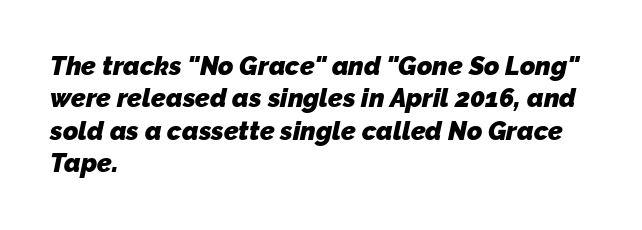
Q: Is the text bold? A: Yes.
Q: Is the text underlined? A: No.
Q: How is the paragraph aligned? A: Left-aligned.
Q: Is the spacing between letters normal or unusually wide? A: Normal.
Q: Is the spacing between lines tight, normal or loose? A: Normal.
